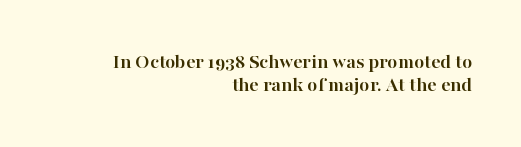
{"italic": "no", "bold": "yes", "underline": "no", "align": "right", "line_spacing": "tight", "line_spacing_ratio": 1.08, "letter_spacing": "normal", "letter_spacing_em": 0.0, "glyph_px": 21}
